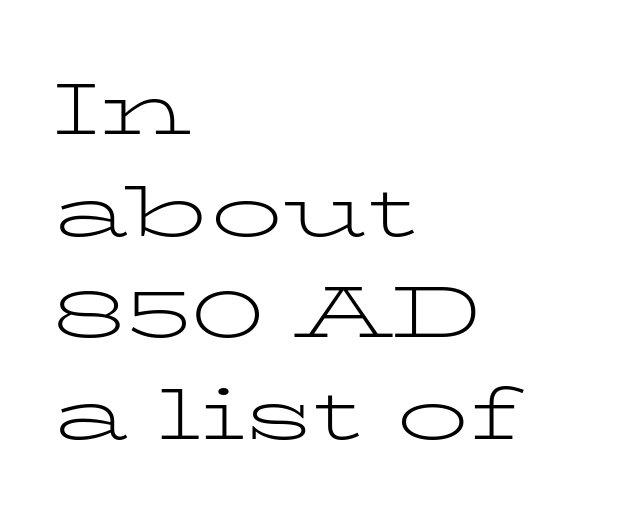
{"serif": "yes", "italic": "no", "bold": "no", "weight": "light", "width": "wide", "stroke_contrast": "low", "x_height": "medium", "monospaced": "no", "underline": "no", "align": "left", "line_spacing": "normal", "line_spacing_ratio": 1.41, "letter_spacing": "normal", "letter_spacing_em": 0.0, "glyph_px": 72}
